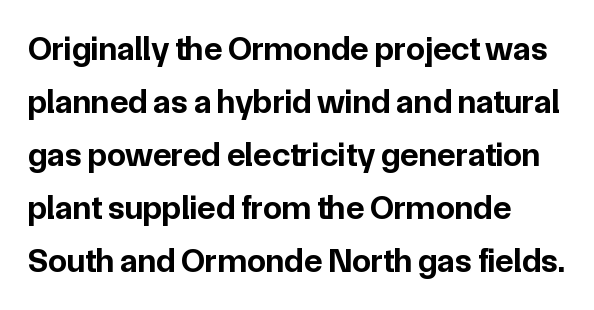
{"serif": "no", "italic": "no", "bold": "yes", "weight": "bold", "width": "normal", "stroke_contrast": "low", "x_height": "medium", "monospaced": "no", "underline": "no", "align": "left", "line_spacing": "normal", "line_spacing_ratio": 1.56, "letter_spacing": "normal", "letter_spacing_em": 0.0, "glyph_px": 34}
